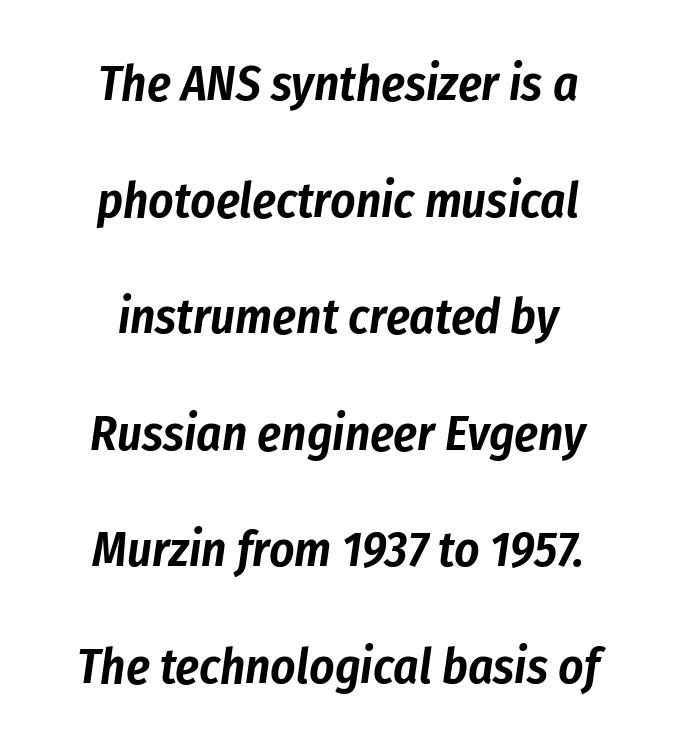
Q: Is the text italic (slanted)? A: Yes, it leans right by about 8 degrees.
Q: Is the text underlined? A: No.
Q: How is the paragraph aligned? A: Centered.
Q: Is the spacing between letters normal or unusually wide? A: Normal.
Q: Is the spacing between lines tight, normal or loose? A: Loose.
Q: Width (condensed, normal, or wide)? A: Condensed.
Q: Stroke contrast? A: Low.
Q: x-height? A: Medium.
Q: Monospaced? A: No.
